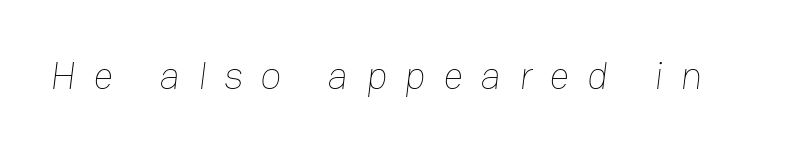
The image shows 39 px thin type; set unusually wide letter spacing (+0.45 em), not underlined; low stroke contrast and a medium x-height.
